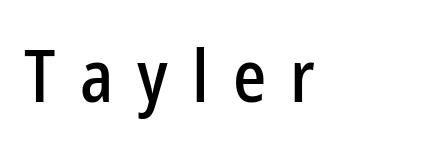
The image shows 73 px condensed sans-serif type, upright; set unusually wide letter spacing (+0.33 em), not underlined; low stroke contrast and a medium x-height.
